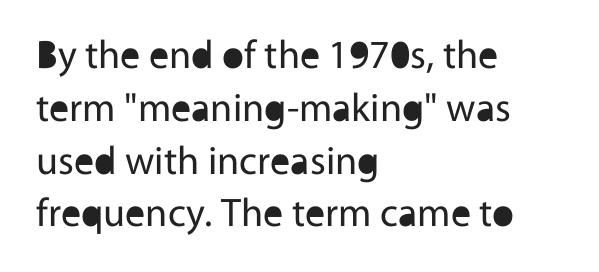
Bare-footed words on every line. Horizontally, the lines are justified to the leading edge only. Heaviness? Minimal to ordinary, like unemphasized prose. Is the letter spacing exaggerated? No — it looks like the ordinary default.
